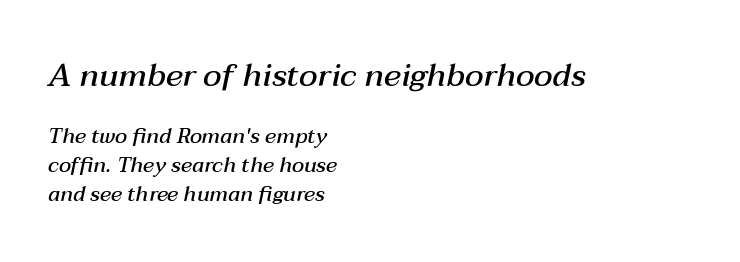
Which chunk is bigger? The first one — the top block dwarfs the bottom. This block has exactly the height ordinary leading produces. The letters advance in unequal steps, a hallmark of proportional type. Does the copy run flush right? No — it runs flush left. What weight is shown? A semibold, between regular and bold.
